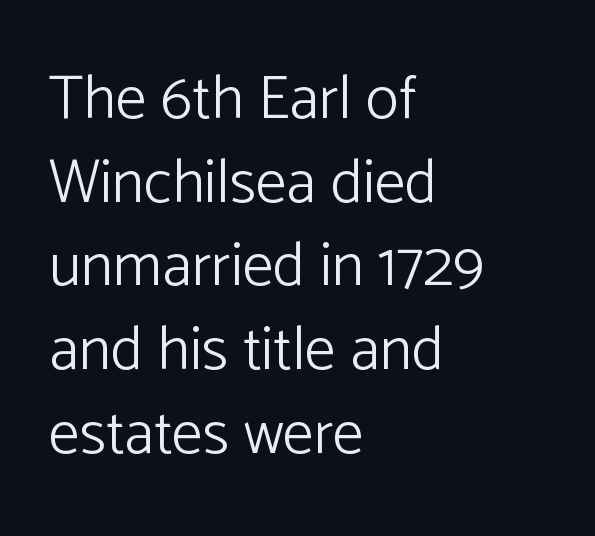
{"serif": "no", "italic": "no", "bold": "no", "weight": "light", "width": "normal", "stroke_contrast": "low", "x_height": "medium", "monospaced": "no", "underline": "no", "align": "left", "line_spacing": "normal", "line_spacing_ratio": 1.35, "letter_spacing": "normal", "letter_spacing_em": 0.0, "glyph_px": 62}
